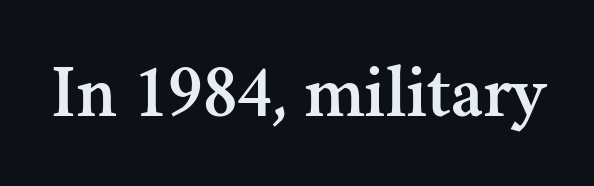
{"serif": "yes", "italic": "no", "width": "normal", "stroke_contrast": "medium", "x_height": "small", "monospaced": "no", "underline": "no", "letter_spacing": "normal", "letter_spacing_em": 0.0, "glyph_px": 76}
